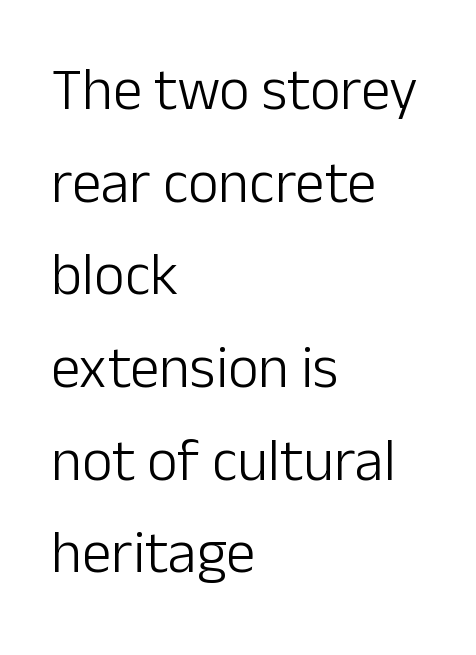
This rendering leaves character spacing at its baseline value. Honestly, there is no underline to notice here at all. Bold? No — there's no thickening of the strokes. Look at the bottom of the vertical strokes: they stop flat, with no serifs.
